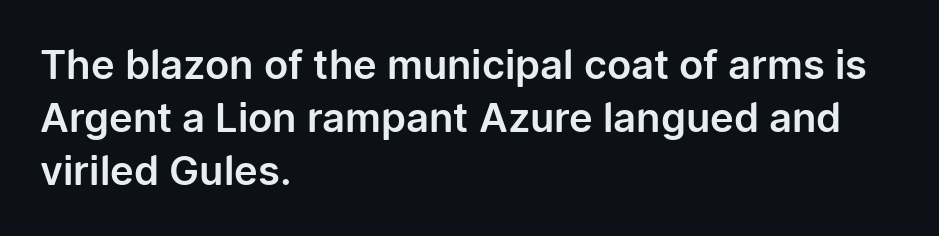
The image shows 40 px sans-serif type, upright; set left-aligned, normal line spacing (1.33x), normal letter spacing, not underlined; low stroke contrast and a medium x-height.
